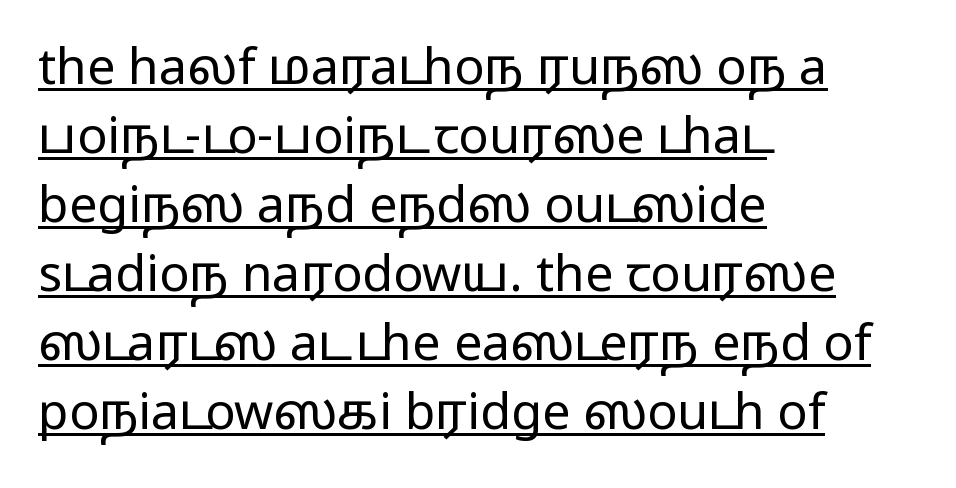
The image shows 50 px regular-weight, wide sans-serif type, upright; set left-aligned, normal line spacing (1.38x), normal letter spacing, underlined; low stroke contrast and a medium x-height.
